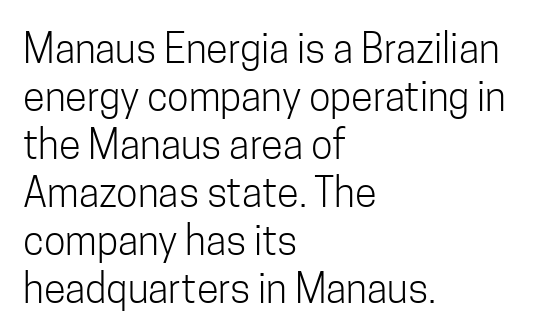
Proportional: the letters do not fall into vertical columns. In terms of letterspacing, this is plain default setting. This sample uses a sans-serif face. One-word summary of the alignment: left. The cut favours lightness, reaching ordinary text weight at its darkest.
